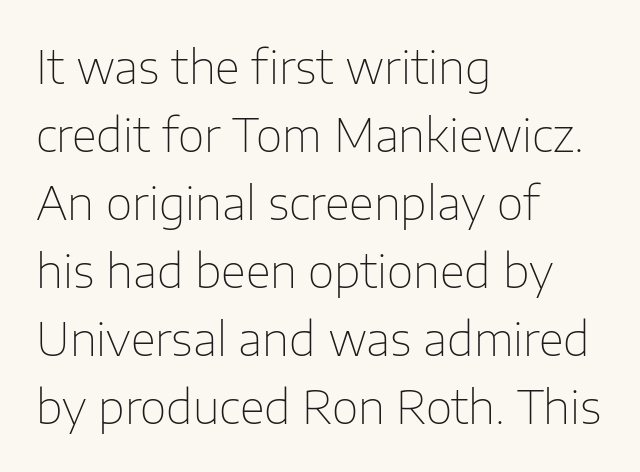
{"serif": "no", "italic": "no", "bold": "no", "weight": "thin", "width": "normal", "stroke_contrast": "low", "x_height": "medium", "monospaced": "no", "underline": "no", "align": "left", "line_spacing": "normal", "line_spacing_ratio": 1.48, "letter_spacing": "normal", "letter_spacing_em": 0.0, "glyph_px": 46}
